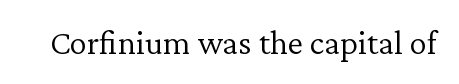
The image shows 35 px light serif type, upright; set normal letter spacing, not underlined; low stroke contrast and a medium x-height.
